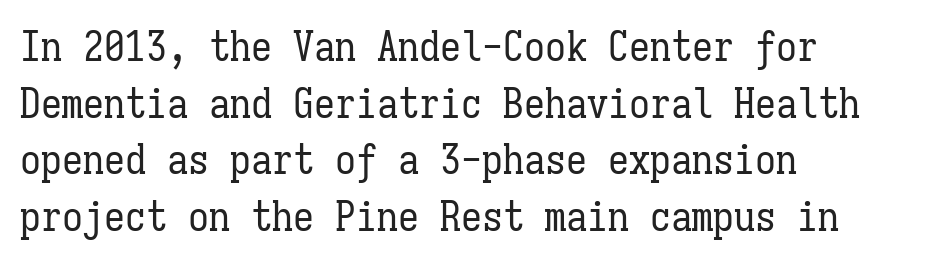
Do the characters align in a grid? Yes, the font is monospaced. Bare-footed words on every line. Layout note: lines flush left. These lines sit exactly where default settings would place them. Glyph-to-glyph distance matches everyday printed text.
